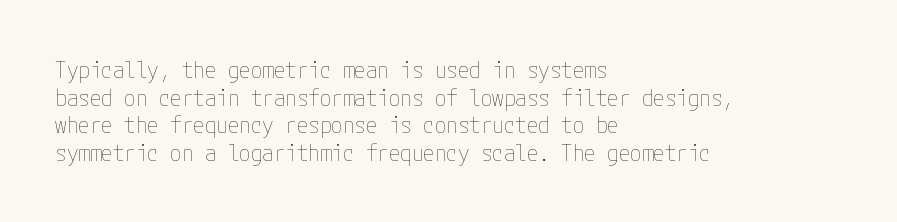
Q: Is the text bold? A: No.
Q: Is the text italic (slanted)? A: No, it is upright.
Q: Is the text underlined? A: No.
Q: How is the paragraph aligned? A: Left-aligned.
Q: Is the spacing between letters normal or unusually wide? A: Normal.
